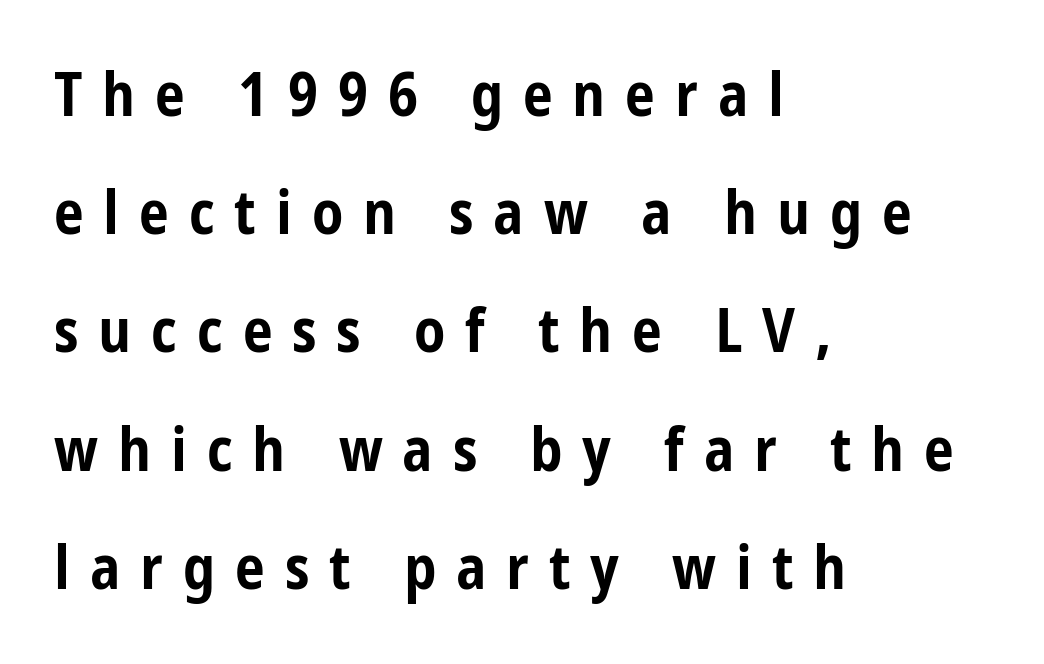
{"serif": "no", "italic": "no", "bold": "yes", "weight": "bold", "width": "condensed", "stroke_contrast": "low", "x_height": "medium", "monospaced": "no", "underline": "no", "align": "left", "line_spacing": "loose", "line_spacing_ratio": 1.97, "letter_spacing": "wide", "letter_spacing_em": 0.33, "glyph_px": 60}
